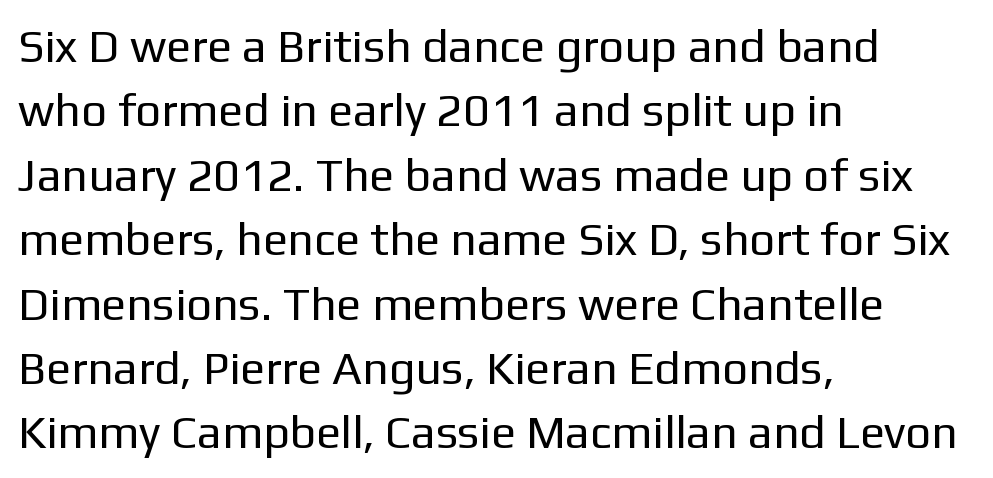
Q: Is the text bold? A: No.
Q: Is the text italic (slanted)? A: No, it is upright.
Q: Is the typeface a serif or a sans-serif typeface? A: Sans-serif.
Q: Is the text underlined? A: No.
Q: How is the paragraph aligned? A: Left-aligned.
Q: Is the spacing between letters normal or unusually wide? A: Normal.
Q: Is the spacing between lines tight, normal or loose? A: Normal.
Q: Width (condensed, normal, or wide)? A: Normal.
Q: Stroke contrast? A: Low.
Q: x-height? A: Medium.
Q: Monospaced? A: No.
